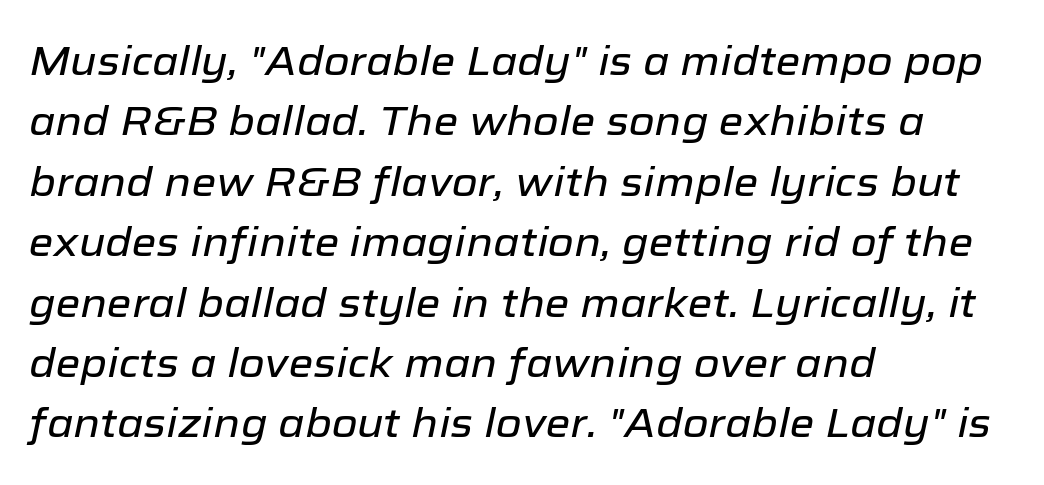
The image shows 40 px text type, italic (leaning right); set left-aligned, normal line spacing (1.51x), normal letter spacing, not underlined; low stroke contrast and a medium x-height.
